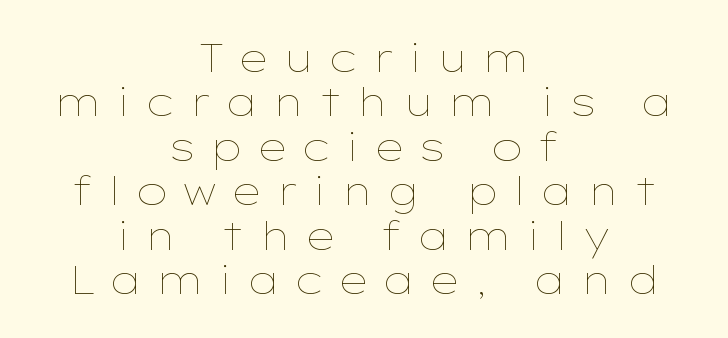
The image shows 39 px thin, wide type, upright; set centered, tight line spacing (1.14x), unusually wide letter spacing (+0.35 em), not underlined; low stroke contrast and a medium x-height.
